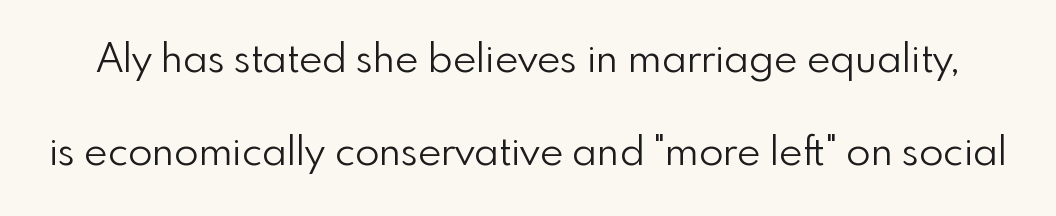
The image shows 40 px light sans-serif type, upright; set loose line spacing (2.33x), normal letter spacing, not underlined; low stroke contrast and a small x-height.
